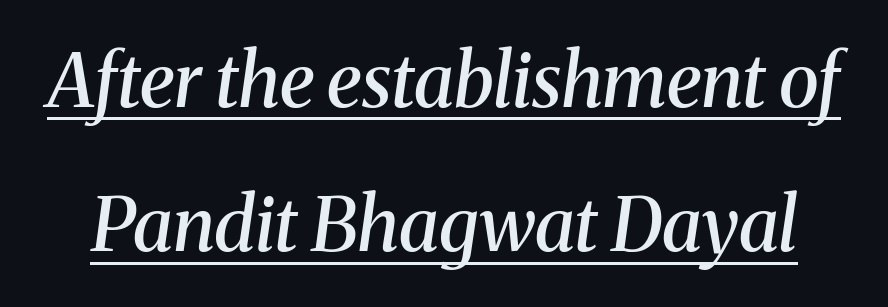
The image shows 74 px semibold serif type, italic (leaning right); set loose line spacing (1.95x), normal letter spacing, underlined; medium stroke contrast and a medium x-height.
